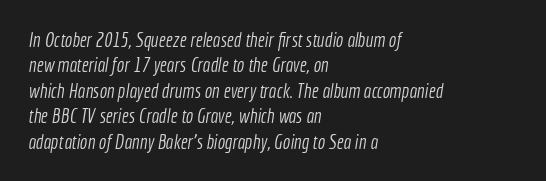
Between one letter and the next there's only the usual sliver of space. Weight: regular or lighter. One glance says typical: line gaps are just what's usual. The paragraph has a hard left edge and a soft right edge.
